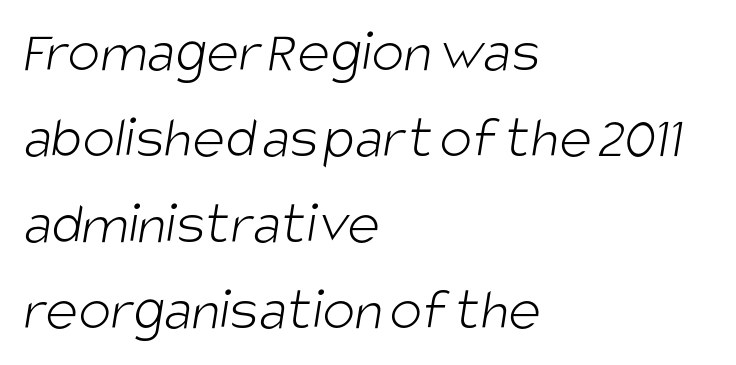
{"serif": "no", "bold": "no", "weight": "light", "width": "condensed", "stroke_contrast": "low", "x_height": "large", "monospaced": "no", "underline": "no", "align": "left", "line_spacing": "normal", "line_spacing_ratio": 1.41, "letter_spacing": "normal", "letter_spacing_em": 0.0, "glyph_px": 61}
